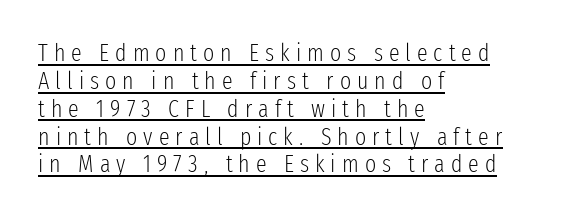
All the whitespace from short lines collects on the right. Ordinary non-slanted type is in use. Glyph-to-glyph distance is far greater than everyday printed text. Stroke mass is kept to a normal reading level or below.
